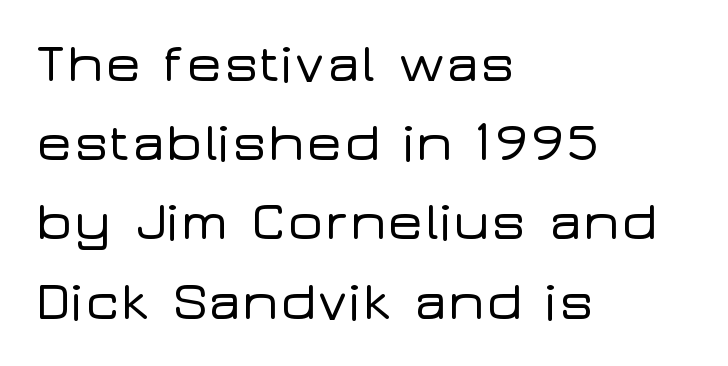
The line-height multiplier appears to be the usual default. Classification — sans serif. This sample has the flowing, uneven cadence of proportional lettering. Has an underline been added? It has not. Students, note that the glyphs here touch the page at normal intervals. A classic flush-left, rag-right setting is used for this passage.
